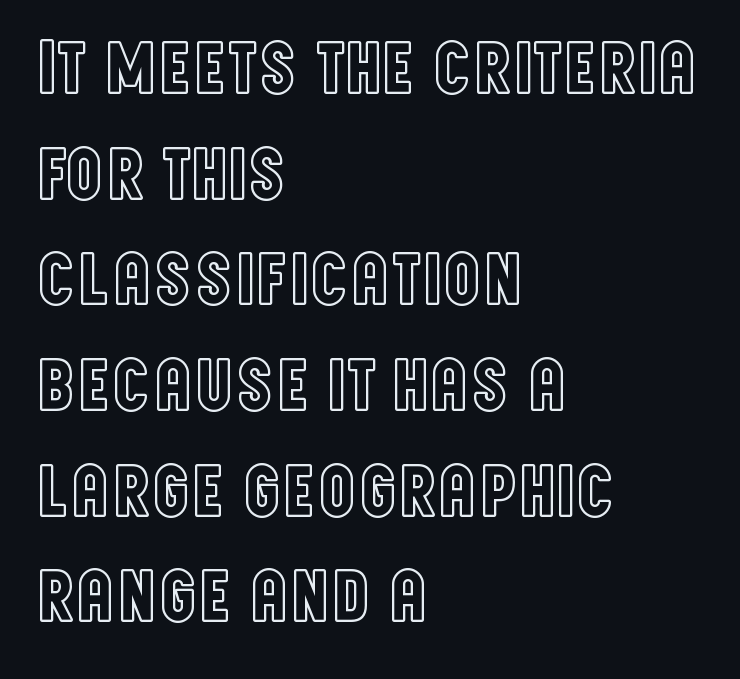
The image shows 76 px condensed type, upright; set left-aligned, normal line spacing (1.39x), normal letter spacing, not underlined; a large x-height.
